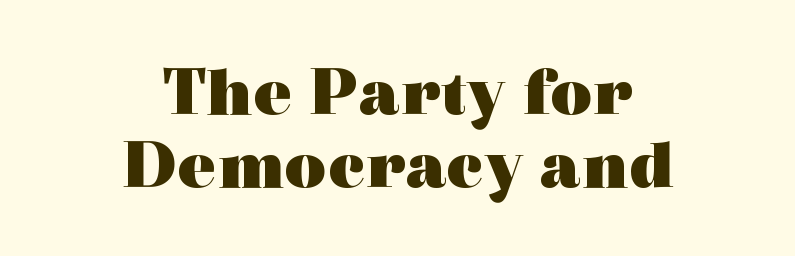
{"serif": "yes", "italic": "no", "bold": "yes", "weight": "heavy", "width": "wide", "x_height": "medium", "monospaced": "no", "underline": "no", "align": "center", "line_spacing": "tight", "line_spacing_ratio": 1.02, "letter_spacing": "normal", "letter_spacing_em": 0.0, "glyph_px": 72}
